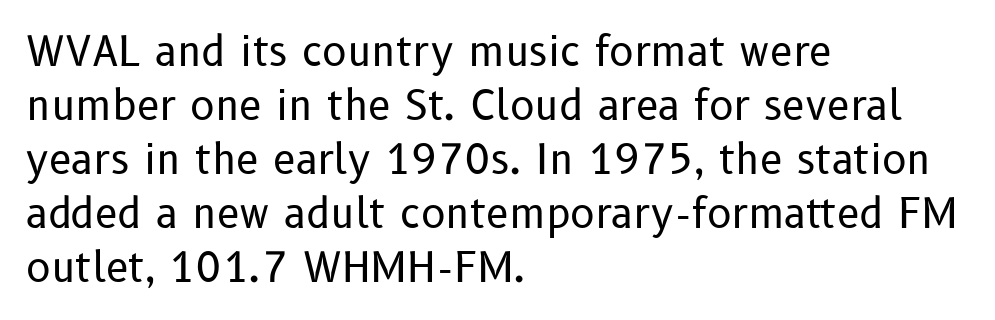
{"serif": "no", "italic": "no", "bold": "no", "weight": "regular", "width": "normal", "stroke_contrast": "low", "x_height": "medium", "monospaced": "no", "underline": "no", "align": "left", "line_spacing": "normal", "line_spacing_ratio": 1.32, "letter_spacing": "normal", "letter_spacing_em": 0.0, "glyph_px": 41}
